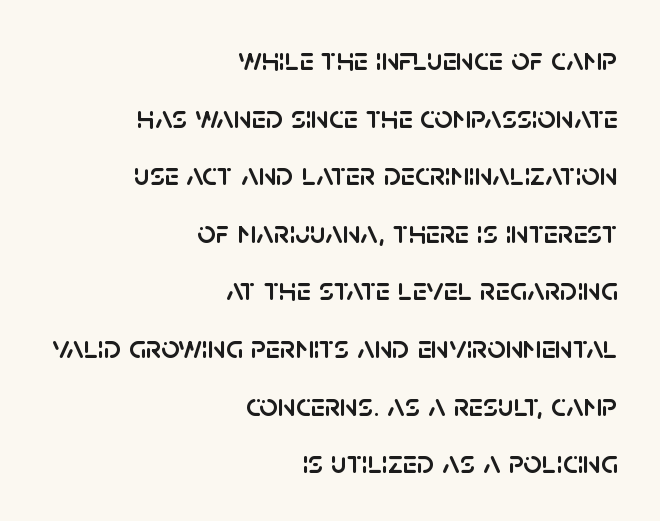
Q: Is the text italic (slanted)? A: No, it is upright.
Q: Is the typeface a serif or a sans-serif typeface? A: Sans-serif.
Q: Is the text underlined? A: No.
Q: How is the paragraph aligned? A: Right-aligned.
Q: Is the spacing between letters normal or unusually wide? A: Normal.
Q: Width (condensed, normal, or wide)? A: Normal.
Q: Stroke contrast? A: Low.
Q: x-height? A: Large.
Q: Monospaced? A: No.
